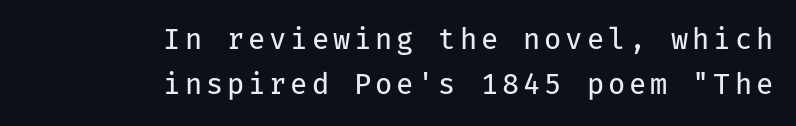
The passage shown is typed in a monospace face where columns stay perfectly aligned. The specimen omits any rule beneath the text block's lines. Stem width sits at or under what a default text font uses. Is this a sans? Yes — the strokes have no serifs. This is roman type, the default non-slanted kind.
